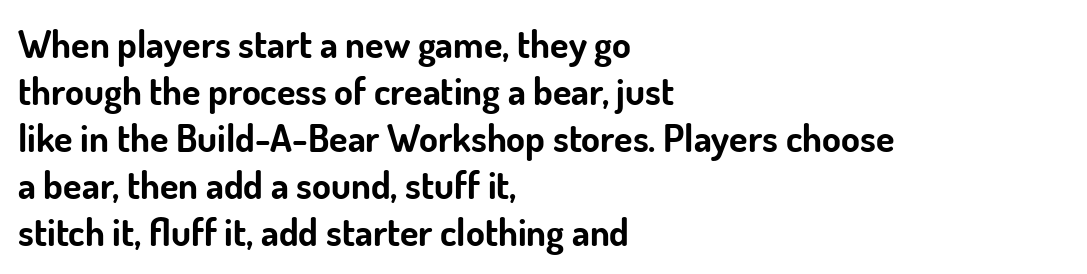
{"serif": "no", "italic": "no", "bold": "yes", "weight": "bold", "width": "normal", "stroke_contrast": "low", "x_height": "small", "monospaced": "no", "underline": "no", "align": "left", "line_spacing_ratio": 1.24, "letter_spacing": "normal", "letter_spacing_em": 0.0, "glyph_px": 38}
